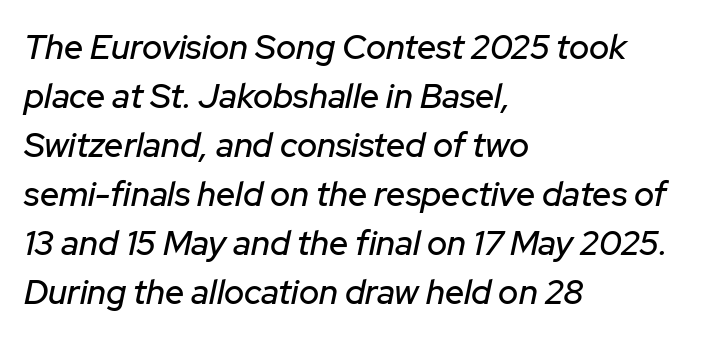
Here the glyphs are tracked normally, forming tight word shapes. Left-aligned paragraph, ragged on the right. The rendering uses natural spacing where letterforms have individual widths. The area under the type is left untouched. There's an unmistakable incline to the writing here. This sample keeps an unexceptional amount of space between lines.
